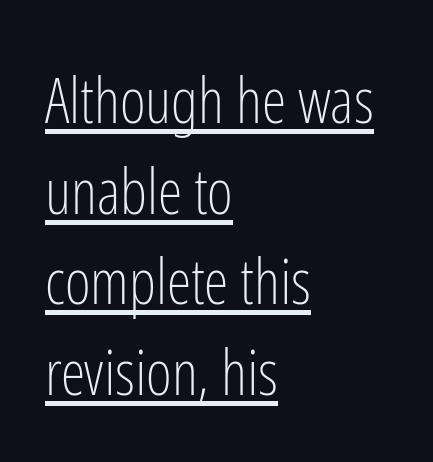
The image shows 62 px light, condensed sans-serif type, upright; set left-aligned, normal line spacing (1.46x), normal letter spacing, underlined; low stroke contrast and a medium x-height.
